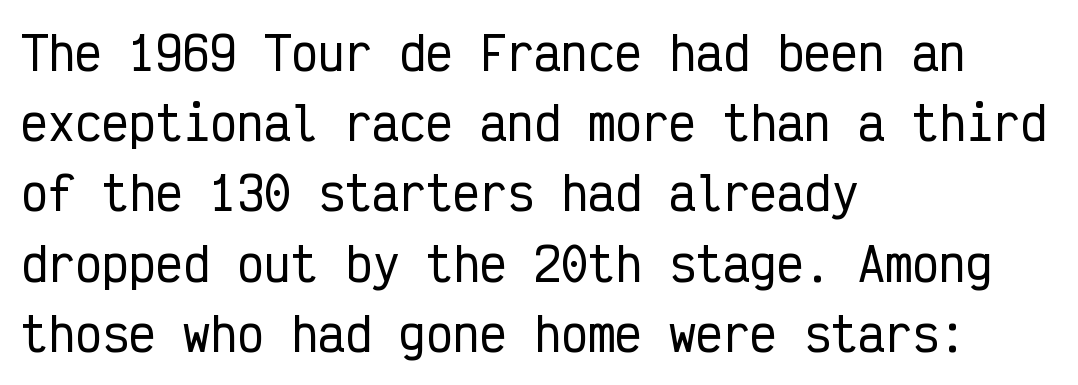
Where is the straight margin? On the left. These lines sit exactly where default settings would place them. Fixed-width glyphs throughout — classic coding-font behaviour. The face used here is a sans, in the tradition of grotesques and geometrics.
